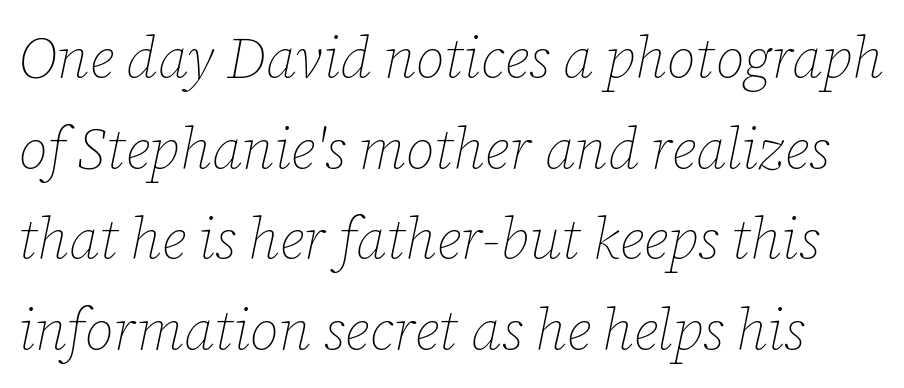
The image shows 57 px thin type, italic (leaning right); set normal line spacing (1.59x), normal letter spacing, not underlined; low stroke contrast and a medium x-height.
